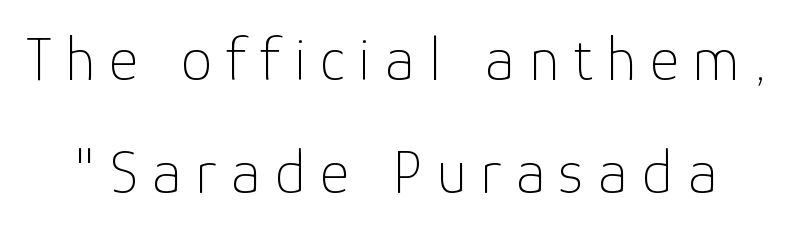
I'd call this a sans setting — the letters go barefoot. Underline: absent. Think of a printed novel: that variable character pitch is what you see here. Unbolded letterforms with no extra heft. Nope, not italic — everything's standing straight.
